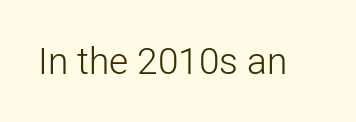
The image shows 37 px light sans-serif type, upright; set normal letter spacing, not underlined; low stroke contrast and a medium x-height.
